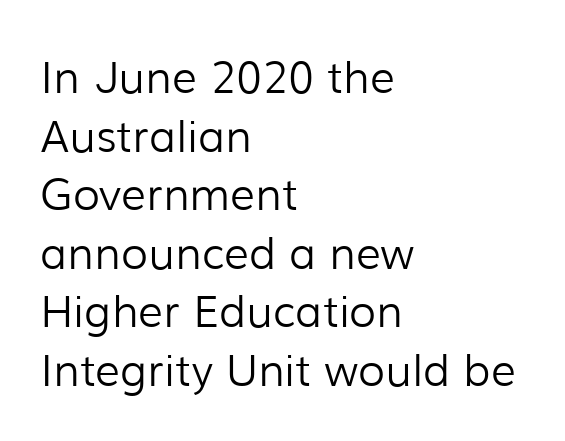
{"serif": "no", "italic": "no", "bold": "no", "weight": "light", "width": "normal", "stroke_contrast": "low", "x_height": "medium", "monospaced": "no", "underline": "no", "align": "left", "line_spacing": "normal", "line_spacing_ratio": 1.33, "letter_spacing": "normal", "letter_spacing_em": 0.0, "glyph_px": 44}
